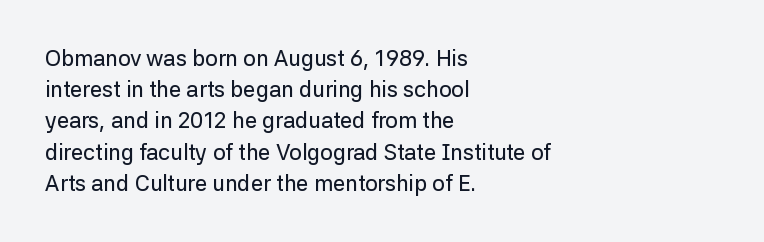
Q: Is the text italic (slanted)? A: No, it is upright.
Q: Is the text underlined? A: No.
Q: How is the paragraph aligned? A: Left-aligned.
Q: Is the spacing between letters normal or unusually wide? A: Normal.
Q: Is the spacing between lines tight, normal or loose? A: Normal.
